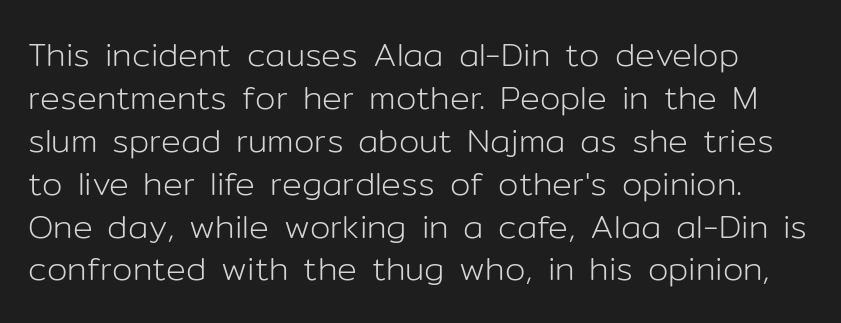
{"serif": "no", "italic": "no", "bold": "no", "weight": "light", "width": "normal", "stroke_contrast": "low", "x_height": "medium", "monospaced": "no", "underline": "no", "line_spacing": "normal", "line_spacing_ratio": 1.3, "letter_spacing": "normal", "letter_spacing_em": 0.0, "glyph_px": 33}
